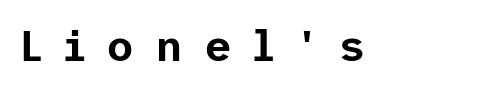
Style check: upright. Plain, unruled lines of type. Tracking value appears strongly positive — letters spread wide. Note: no serifs on the glyphs.
